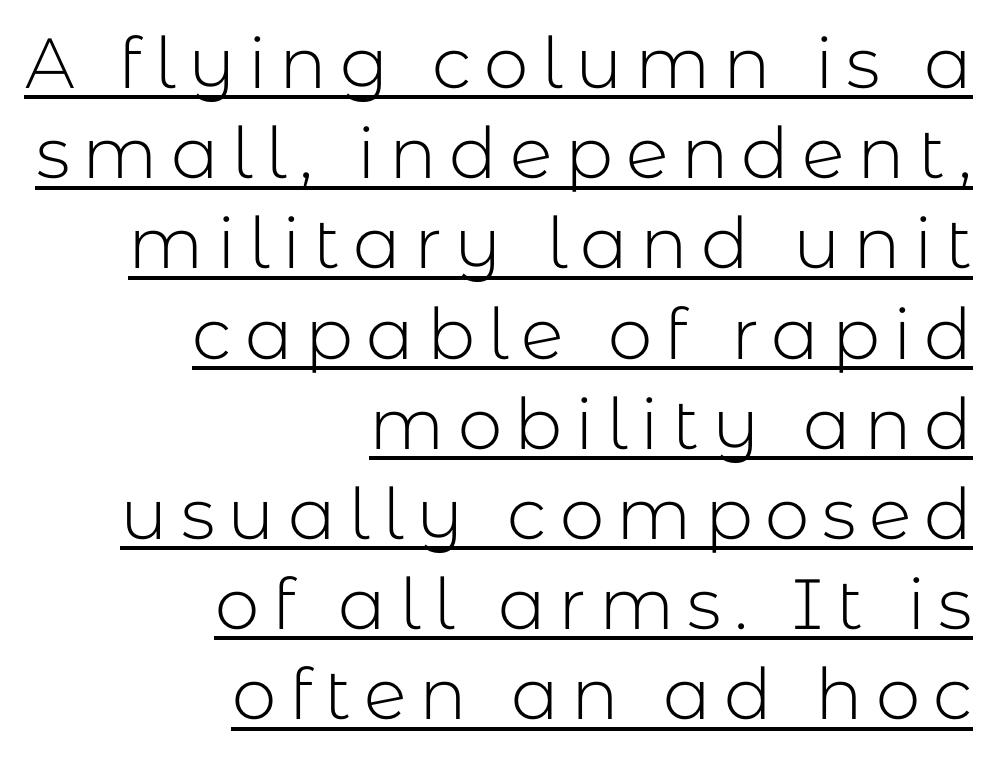
The font sits on the lighter half of the weight spectrum, regular included. These lines are rendered in a variable-pitch font. You can tell it's not italic because the verticals are truly vertical. Does the leading feel generous? No, just average.
